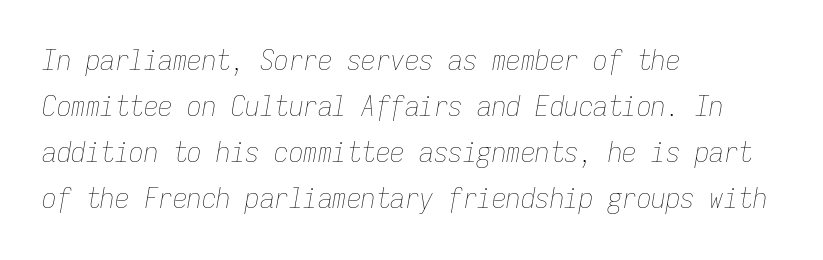
The image shows 29 px thin, condensed type, italic (leaning right), monospaced; set left-aligned, normal line spacing (1.59x), normal letter spacing, not underlined; low stroke contrast and a medium x-height.
